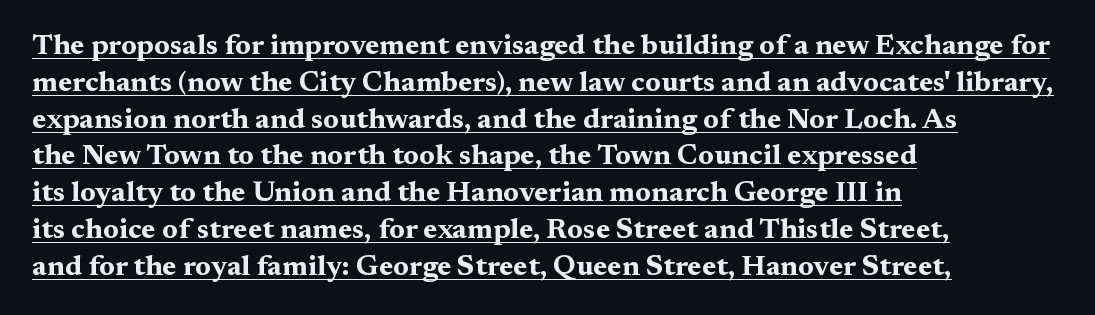
The image shows 29 px bold, wide serif type, upright; set left-aligned, normal line spacing (1.27x), normal letter spacing, underlined; medium stroke contrast and a medium x-height.
